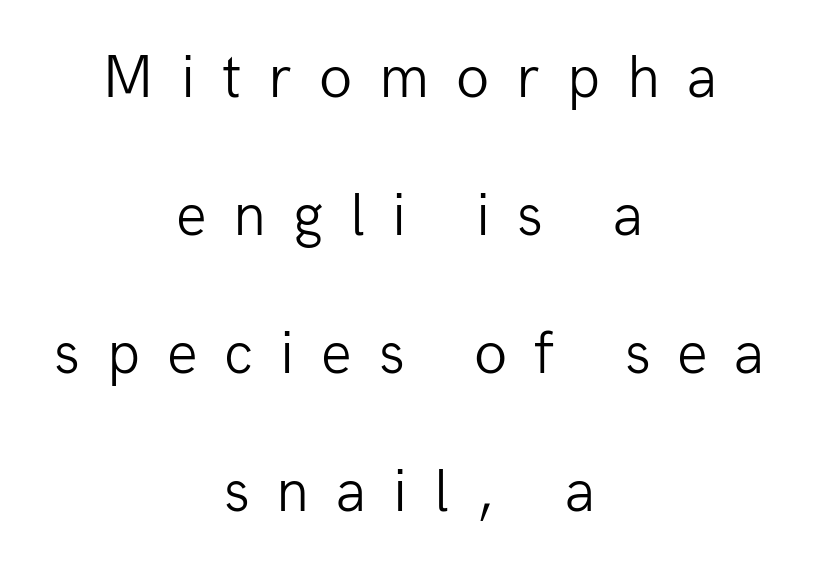
{"serif": "no", "italic": "no", "bold": "no", "weight": "light", "width": "normal", "stroke_contrast": "low", "x_height": "medium", "monospaced": "no", "underline": "no", "align": "center", "line_spacing": "loose", "line_spacing_ratio": 2.26, "letter_spacing": "wide", "letter_spacing_em": 0.44, "glyph_px": 61}
